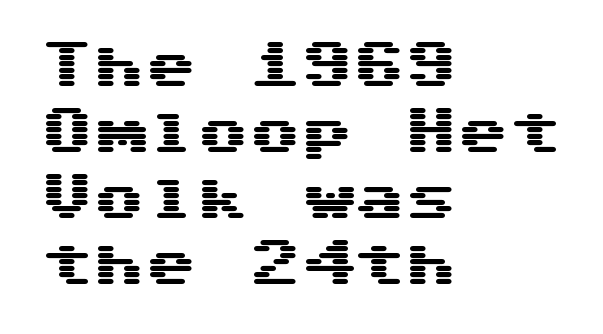
The image shows 52 px wide sans-serif type, upright, monospaced; set left-aligned, normal line spacing (1.27x), normal letter spacing, not underlined; medium stroke contrast and a medium x-height.
